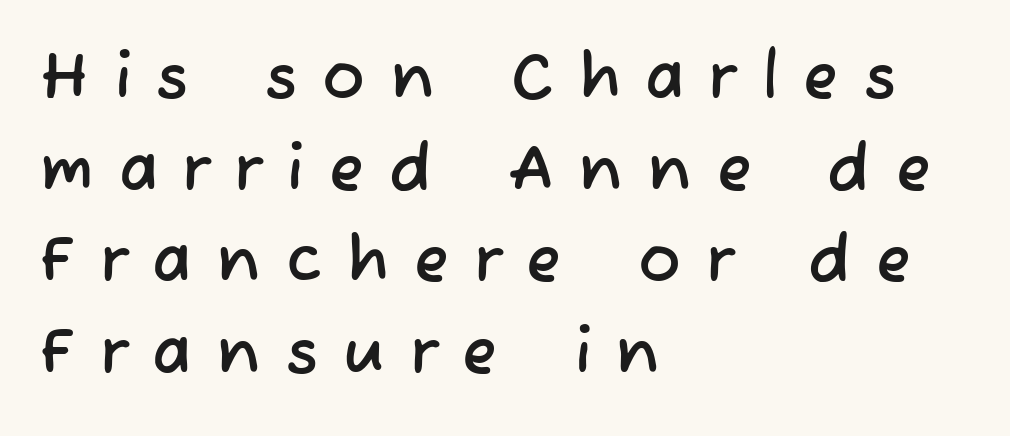
The image shows 64 px sans-serif type; set left-aligned, normal line spacing (1.43x), unusually wide letter spacing (+0.4 em), not underlined; low stroke contrast and a medium x-height.
